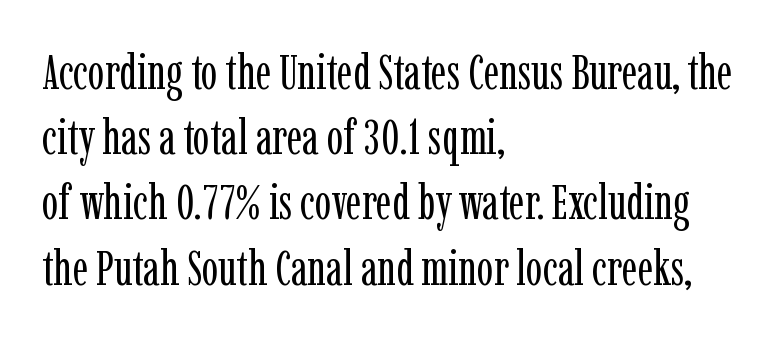
Q: Is the text bold? A: No.
Q: Is the text italic (slanted)? A: No, it is upright.
Q: Is the typeface a serif or a sans-serif typeface? A: Serif.
Q: Is the text underlined? A: No.
Q: How is the paragraph aligned? A: Left-aligned.
Q: Is the spacing between letters normal or unusually wide? A: Normal.
Q: Is the spacing between lines tight, normal or loose? A: Normal.
Q: Width (condensed, normal, or wide)? A: Condensed.
Q: Stroke contrast? A: Low.
Q: x-height? A: Medium.
Q: Monospaced? A: No.
